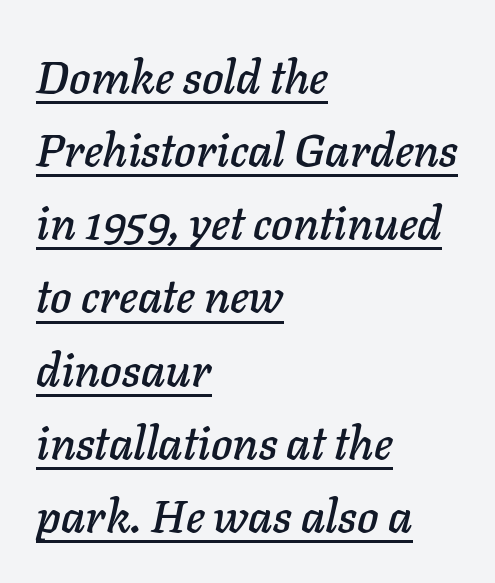
{"italic": "yes", "lean": "right", "slant_degrees": 11, "width": "normal", "stroke_contrast": "low", "x_height": "medium", "monospaced": "no", "underline": "yes", "align": "left", "line_spacing": "normal", "line_spacing_ratio": 1.59, "letter_spacing": "normal", "letter_spacing_em": 0.0, "glyph_px": 46}
